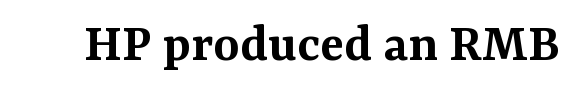
These lines are composed in type with serifs. Characters remain perfectly vertical along every line. Each word holds together tightly as a unit, with standard inter-letter gaps. Think of a printed novel: that variable character pitch is what you see here. Quick note: underline off.
